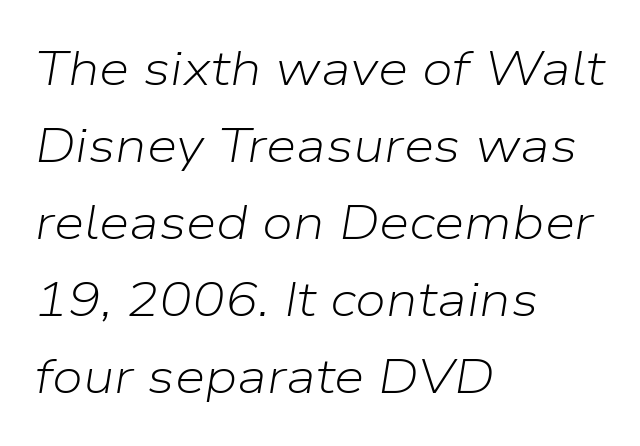
{"italic": "yes", "lean": "right", "slant_degrees": 9, "bold": "no", "weight": "light", "width": "normal", "stroke_contrast": "low", "x_height": "medium", "monospaced": "no", "underline": "no", "align": "left", "line_spacing": "normal", "line_spacing_ratio": 1.57, "letter_spacing": "normal", "letter_spacing_em": 0.0, "glyph_px": 49}
